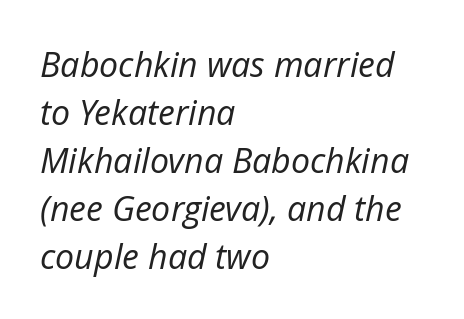
Emphasis-style slanted type is in use. Is this a heavy cut? Hardly; it is regular or lighter. Note the varied advance widths — an 'i' is clearly narrower than an 'm'. The rendering keeps characters at their native spacing.
